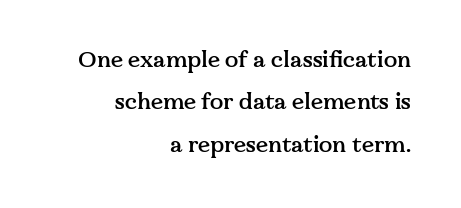
Compared with typical paragraphs, the rows here are farther apart. Posture: vertical. Is the block centered? No — it sits flush against the right margin. Check under the words: just untouched page. Caption: semibold face, moderately heavy strokes. Tracking here is standard; glyphs follow each other at the usual distance.
